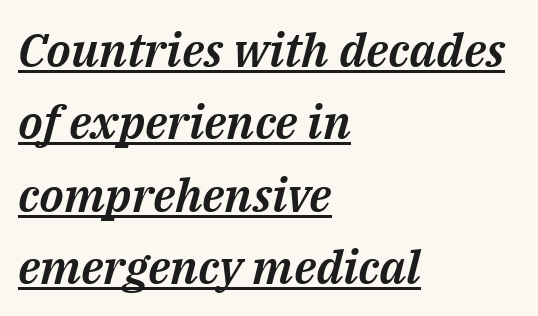
Q: Is the text italic (slanted)? A: Yes, it leans right by about 14 degrees.
Q: Is the text underlined? A: Yes.
Q: How is the paragraph aligned? A: Left-aligned.
Q: Is the spacing between letters normal or unusually wide? A: Normal.
Q: Is the spacing between lines tight, normal or loose? A: Normal.
Q: Width (condensed, normal, or wide)? A: Normal.
Q: Stroke contrast? A: Medium.
Q: x-height? A: Medium.
Q: Monospaced? A: No.
